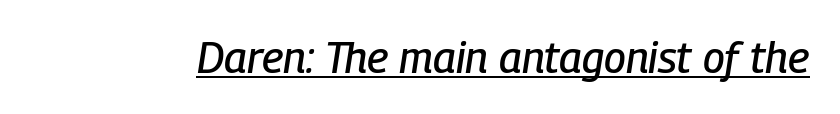
The image shows 43 px condensed type, italic (leaning right); set normal letter spacing, underlined; low stroke contrast and a medium x-height.
